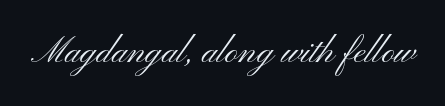
The image shows 36 px light, wide sans-serif type; set normal letter spacing, not underlined; medium stroke contrast and a small x-height.
